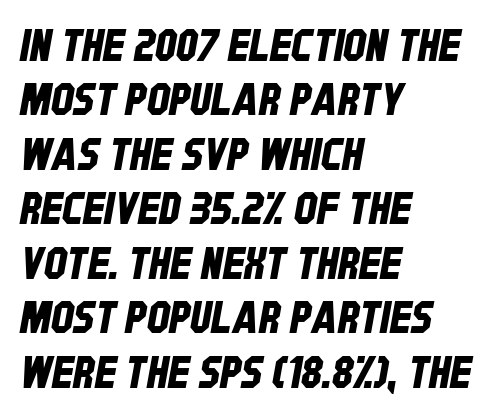
{"serif": "no", "width": "condensed", "stroke_contrast": "low", "x_height": "large", "monospaced": "no", "underline": "no", "align": "left", "line_spacing_ratio": 1.21, "letter_spacing": "normal", "letter_spacing_em": 0.0, "glyph_px": 45}
